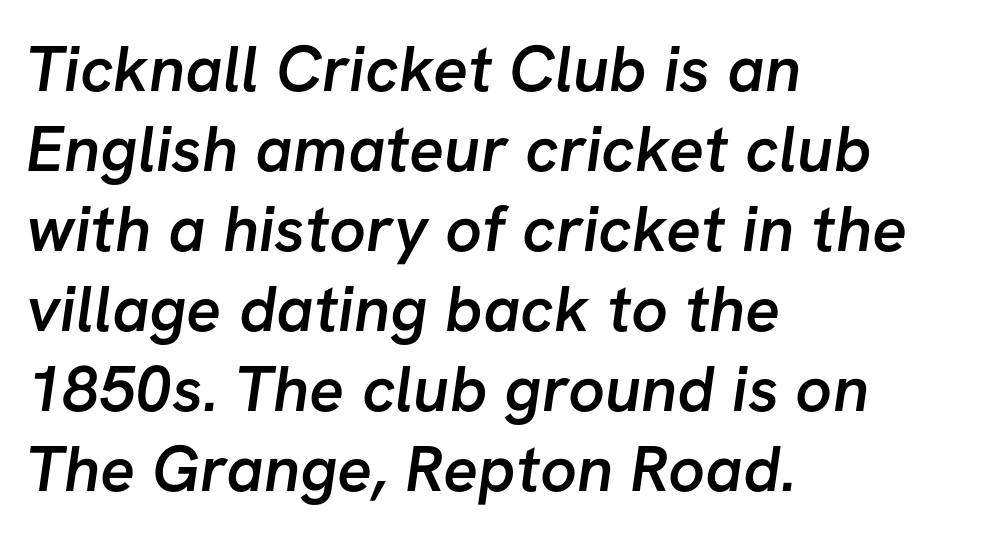
These words are printed semibold, heavier than regular yet not bold. Caption: multi-line text, flush left, ragged right. This rendering leaves character spacing at its baseline value. The passage shown is not underscored anywhere.
